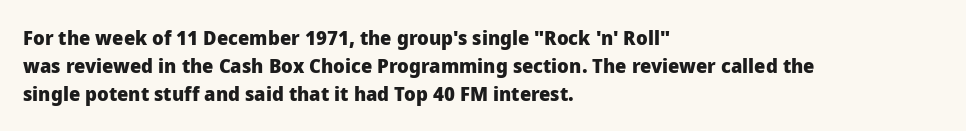
The image shows 20 px bold type, upright; set left-aligned, normal line spacing (1.41x), normal letter spacing, not underlined.
